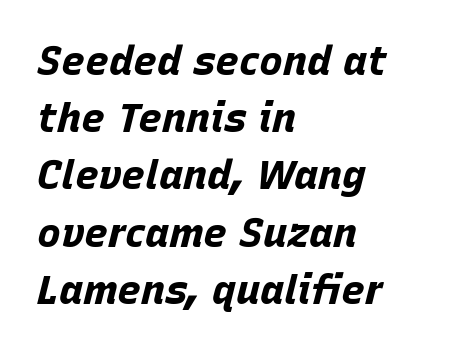
The image shows 40 px bold type, italic (leaning right); set left-aligned, normal line spacing (1.43x), normal letter spacing, not underlined; low stroke contrast and a large x-height.
